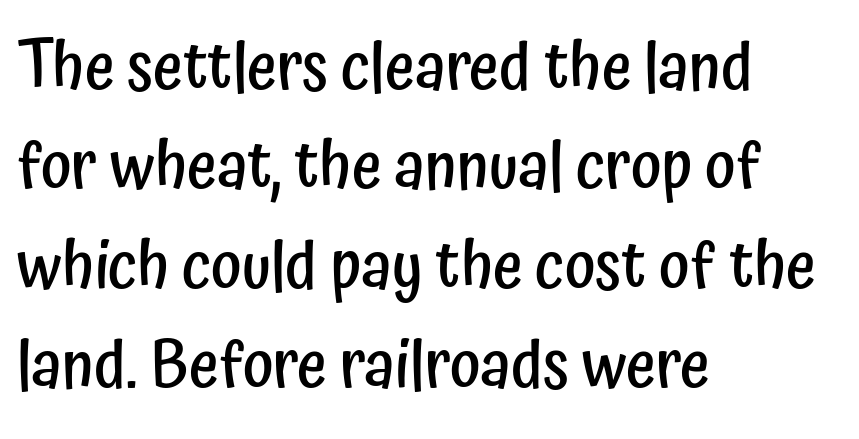
Q: Is the text bold? A: Semi-bold.
Q: Is the text italic (slanted)? A: No, it is upright.
Q: Is the typeface a serif or a sans-serif typeface? A: Sans-serif.
Q: Is the text underlined? A: No.
Q: How is the paragraph aligned? A: Left-aligned.
Q: Is the spacing between letters normal or unusually wide? A: Normal.
Q: Is the spacing between lines tight, normal or loose? A: Normal.
Q: Width (condensed, normal, or wide)? A: Condensed.
Q: Stroke contrast? A: Low.
Q: x-height? A: Medium.
Q: Monospaced? A: No.
